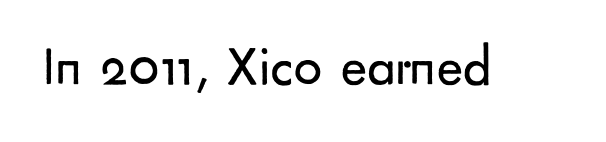
What kind of face is this? One without serifs — a sans. The gap between lines stays unmarked. Inter-character spacing is left at the font's built-in metrics. Stems and bowls with no extra thickness — not bold. The face used here is proportionally spaced, like ordinary book or web type. Notice how the stems are strictly vertical — no italics here.
